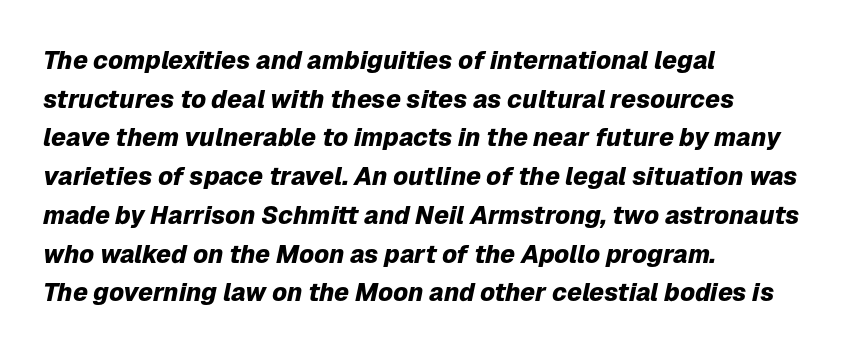
Decoration check: the copy has no underline. The letters are slanted; this is an italic face. Pretty heavy lettering here — definitely bold. Regarding leading, the lines here are spaced in the standard way. The ragged edge is on the right, which tells us the setting is flush left. The letters sit at their default tracking, neither squeezed nor spread.
